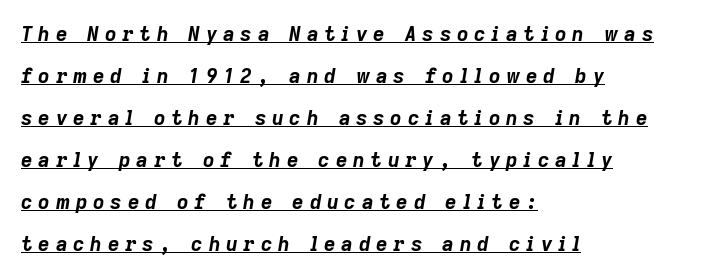
Q: Is the text bold? A: Yes.
Q: Is the text italic (slanted)? A: Yes, it leans right by about 9 degrees.
Q: Is the text underlined? A: Yes.
Q: How is the paragraph aligned? A: Left-aligned.
Q: Is the spacing between letters normal or unusually wide? A: Unusually wide.
Q: Is the spacing between lines tight, normal or loose? A: Loose.
